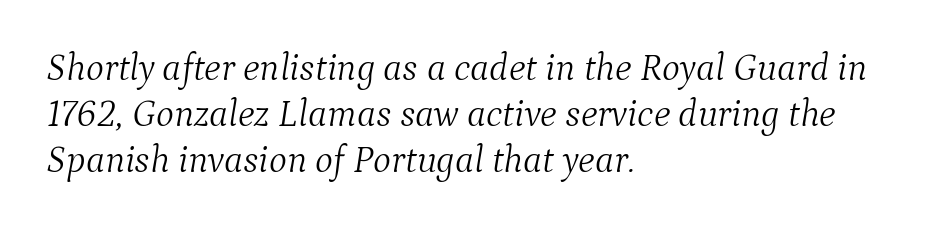
{"serif": "yes", "italic": "yes", "lean": "right", "slant_degrees": 9, "bold": "no", "weight": "light", "width": "normal", "stroke_contrast": "medium", "x_height": "medium", "monospaced": "no", "underline": "no", "align": "left", "line_spacing_ratio": 1.21, "letter_spacing": "normal", "letter_spacing_em": 0.0, "glyph_px": 38}
